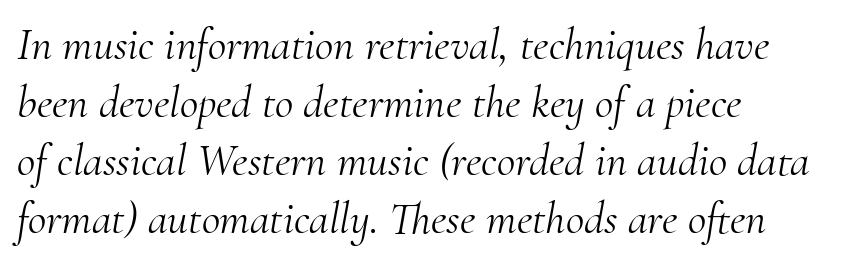
{"serif": "yes", "italic": "yes", "lean": "right", "slant_degrees": 10, "bold": "no", "weight": "light", "width": "normal", "stroke_contrast": "medium", "x_height": "small", "monospaced": "no", "underline": "no", "align": "left", "line_spacing": "normal", "line_spacing_ratio": 1.29, "letter_spacing": "normal", "letter_spacing_em": 0.0, "glyph_px": 45}
